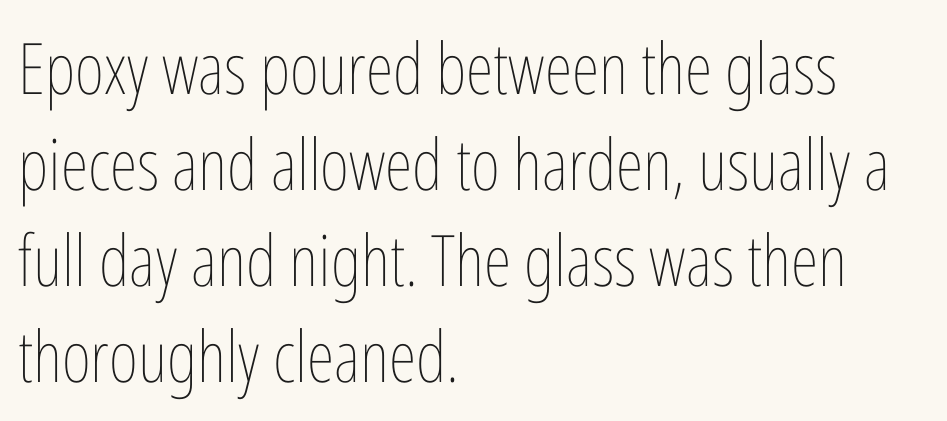
Think of a printed novel: that variable character pitch is what you see here. Think standard paragraph weight, or any step lighter than that. Normally led — the rows are evenly, conventionally spaced. Rule under the text: the space is simply empty. Teacher's note: observe the even left margin — that is flush-left alignment.
